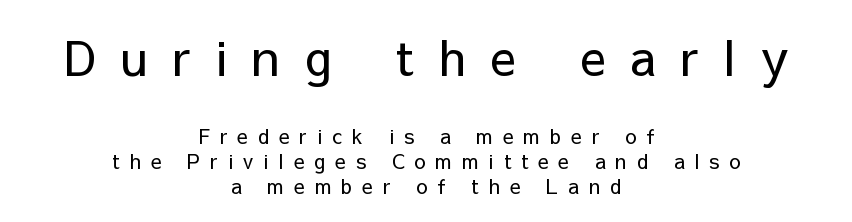
The image shows 49 px regular-weight sans-serif type, upright; set centered, normal line spacing (1.25x), unusually wide letter spacing (+0.5 em), not underlined; the first (top) block is 2.45x larger; low stroke contrast and a medium x-height.
